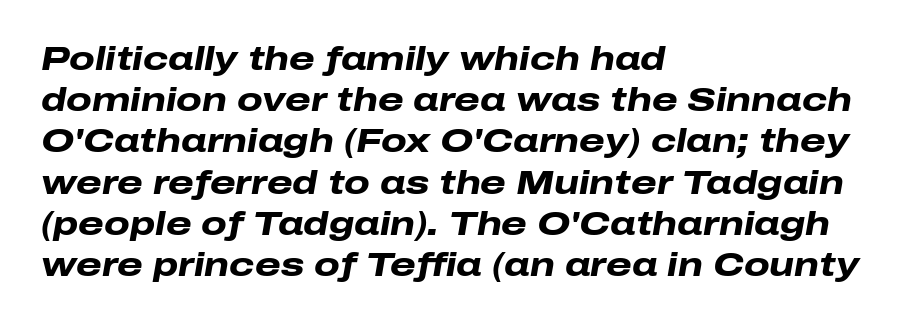
Q: Is the text bold? A: Yes.
Q: Is the text italic (slanted)? A: Yes, it leans right by about 10 degrees.
Q: Is the text underlined? A: No.
Q: How is the paragraph aligned? A: Left-aligned.
Q: Is the spacing between letters normal or unusually wide? A: Normal.
Q: Is the spacing between lines tight, normal or loose? A: Normal.
Q: Width (condensed, normal, or wide)? A: Wide.
Q: Stroke contrast? A: Low.
Q: x-height? A: Medium.
Q: Monospaced? A: No.
